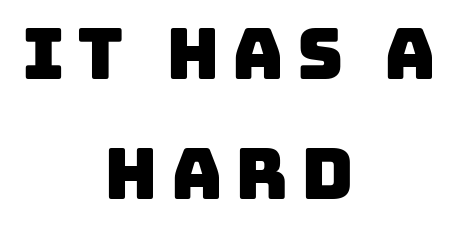
Proportional: the letters do not fall into vertical columns. The leading is moderate, giving the passage an even texture. Where is the straight margin? There isn't one; the lines are centered. Has an underline been added? It has not.
